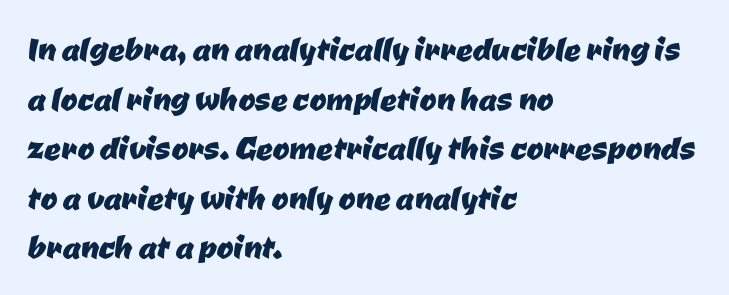
In terms of letterform style, serifs are entirely absent. Every row of glyphs begins at an identical x-position on the left. Character widths vary here, with narrow letters taking less room than wide ones. The rendering keeps characters at their native spacing. Letters rest on an invisible, unmarked baseline.
